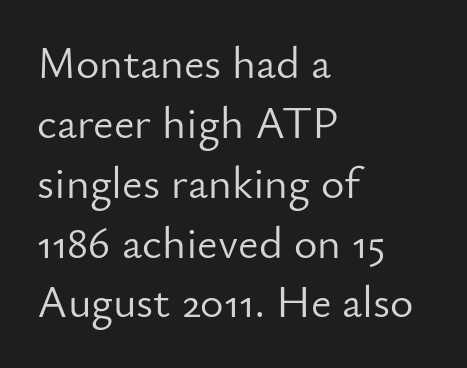
Q: Is the text bold? A: No.
Q: Is the text italic (slanted)? A: No, it is upright.
Q: Is the typeface a serif or a sans-serif typeface? A: Sans-serif.
Q: Is the text underlined? A: No.
Q: How is the paragraph aligned? A: Left-aligned.
Q: Is the spacing between letters normal or unusually wide? A: Normal.
Q: Is the spacing between lines tight, normal or loose? A: Normal.
Q: Width (condensed, normal, or wide)? A: Normal.
Q: Stroke contrast? A: Low.
Q: x-height? A: Small.
Q: Monospaced? A: No.
